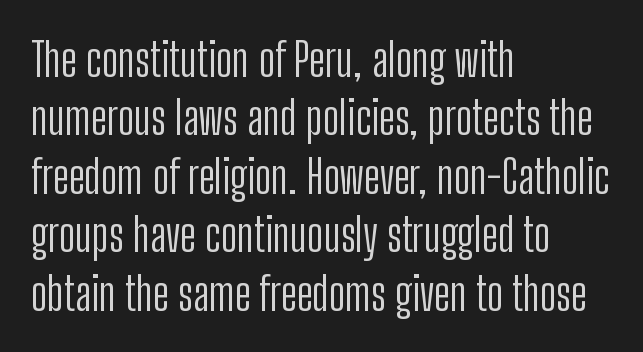
Q: Is the text bold? A: No.
Q: Is the text italic (slanted)? A: No, it is upright.
Q: Is the typeface a serif or a sans-serif typeface? A: Sans-serif.
Q: Is the text underlined? A: No.
Q: How is the paragraph aligned? A: Left-aligned.
Q: Is the spacing between letters normal or unusually wide? A: Normal.
Q: Is the spacing between lines tight, normal or loose? A: Normal.
Q: Width (condensed, normal, or wide)? A: Condensed.
Q: Stroke contrast? A: Low.
Q: x-height? A: Medium.
Q: Monospaced? A: No.
